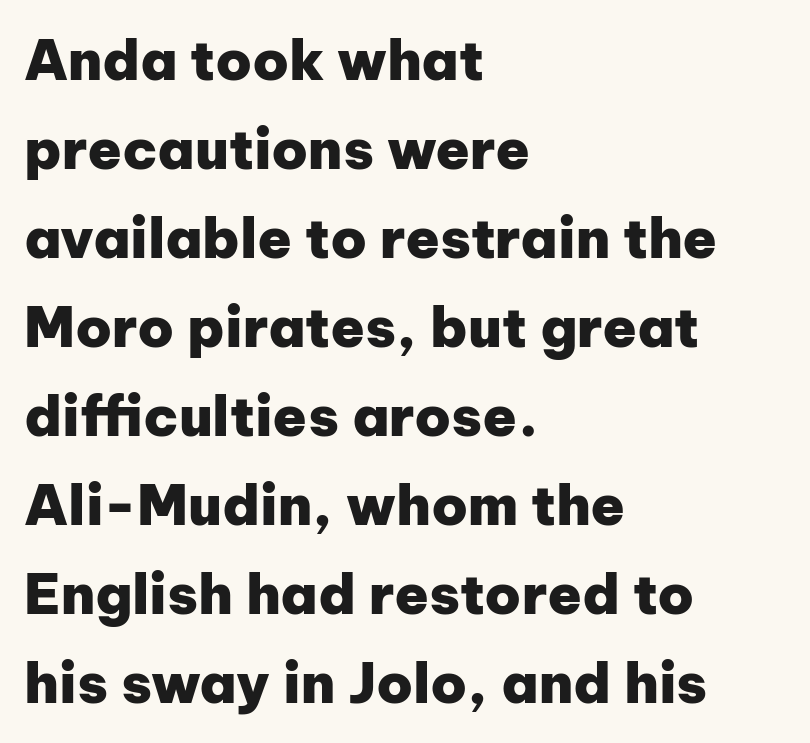
{"serif": "no", "italic": "no", "bold": "yes", "weight": "heavy", "width": "normal", "stroke_contrast": "low", "x_height": "medium", "monospaced": "no", "underline": "no", "align": "left", "line_spacing": "normal", "line_spacing_ratio": 1.59, "letter_spacing": "normal", "letter_spacing_em": 0.0, "glyph_px": 56}
